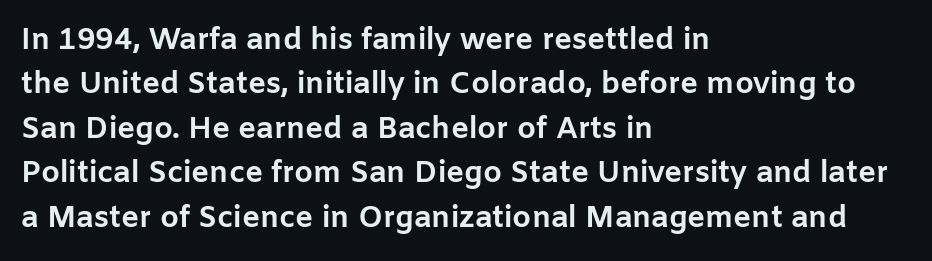
{"serif": "no", "italic": "no", "bold": "yes", "weight": "bold", "width": "normal", "stroke_contrast": "low", "x_height": "medium", "monospaced": "no", "underline": "no", "align": "left", "line_spacing": "normal", "line_spacing_ratio": 1.48, "letter_spacing": "normal", "letter_spacing_em": 0.0, "glyph_px": 30}
